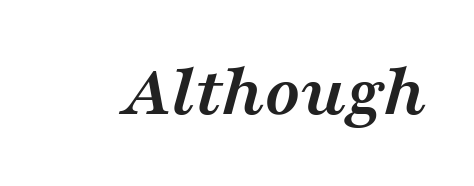
Q: Is the text bold? A: Yes.
Q: Is the text italic (slanted)? A: Yes, it leans right by about 16 degrees.
Q: Is the typeface a serif or a sans-serif typeface? A: Serif.
Q: Is the text underlined? A: No.
Q: Is the spacing between letters normal or unusually wide? A: Normal.
Q: Width (condensed, normal, or wide)? A: Wide.
Q: Stroke contrast? A: Medium.
Q: x-height? A: Medium.
Q: Monospaced? A: No.
